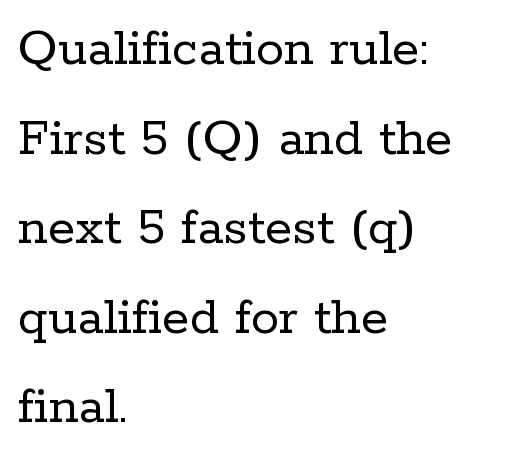
The image shows 56 px regular-weight serif type, upright; set left-aligned, normal line spacing (1.6x), normal letter spacing, not underlined; low stroke contrast and a medium x-height.
